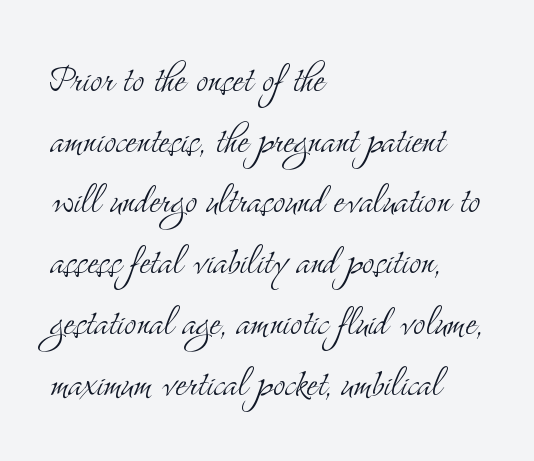
{"serif": "yes", "bold": "no", "weight": "light", "width": "condensed", "stroke_contrast": "medium", "x_height": "small", "monospaced": "no", "underline": "no", "align": "left", "line_spacing": "normal", "line_spacing_ratio": 1.32, "letter_spacing": "normal", "letter_spacing_em": 0.0, "glyph_px": 46}
